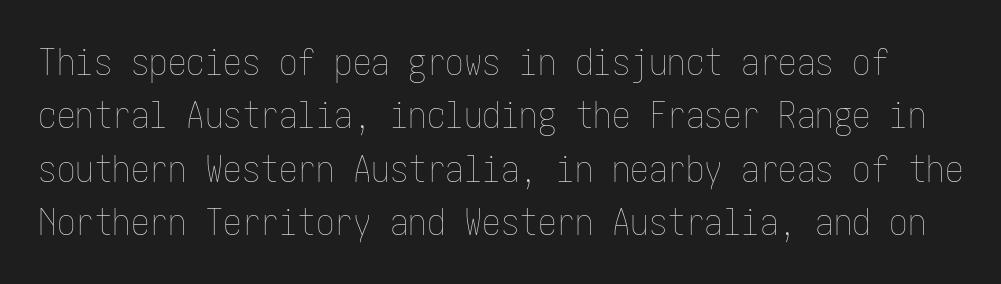
The image shows 37 px thin, condensed type, upright; set normal line spacing (1.44x), normal letter spacing, not underlined; low stroke contrast and a medium x-height.
